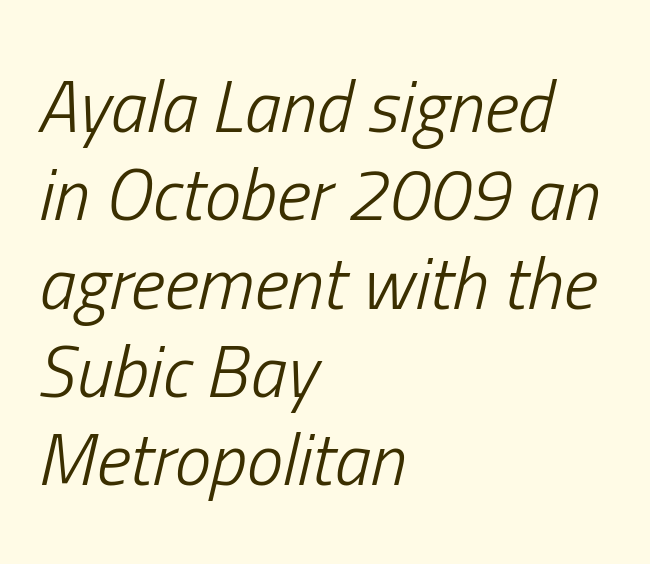
{"italic": "yes", "lean": "right", "slant_degrees": 13, "bold": "no", "weight": "light", "width": "condensed", "stroke_contrast": "low", "x_height": "medium", "monospaced": "no", "underline": "no", "align": "left", "line_spacing_ratio": 1.21, "letter_spacing": "normal", "letter_spacing_em": 0.0, "glyph_px": 73}
